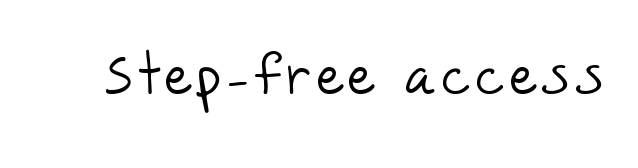
{"serif": "no", "bold": "no", "weight": "light", "width": "normal", "stroke_contrast": "low", "x_height": "large", "monospaced": "no", "underline": "no", "glyph_px": 53}
